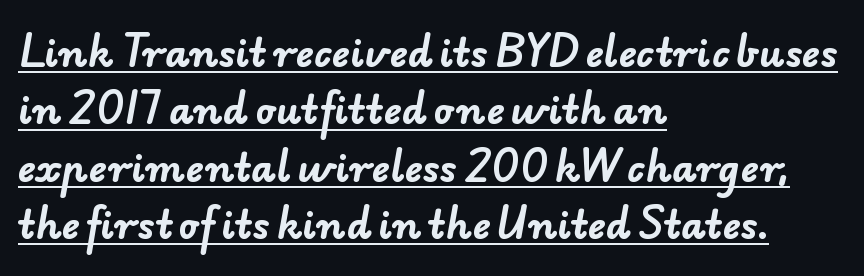
The paragraph shown leans on its left margin. These lines are rendered in a variable-pitch font. This rendering leaves character spacing at its baseline value. Does the type have serifs? No, each stem ends abruptly. The rendering uses the underline text-decoration. Horizontal bands of white between lines are of average thickness.
